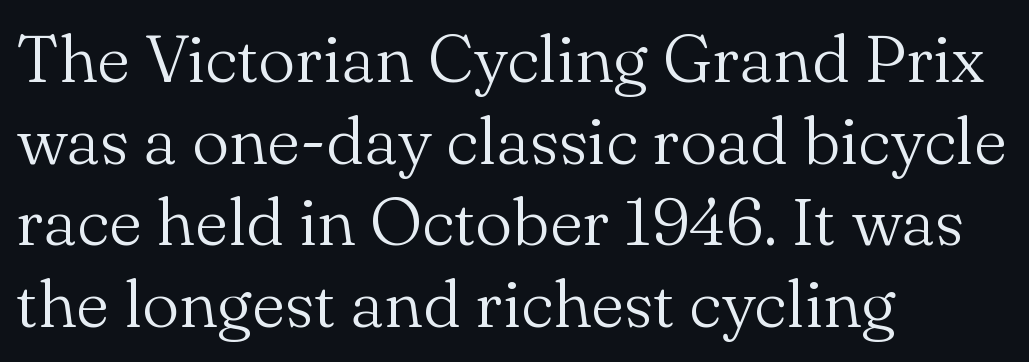
This is roman type, the default non-slanted kind. The typesetting does not lean heavy: it is not bold. Type style note: has serifs. Each row of text sits above clean, open space.
